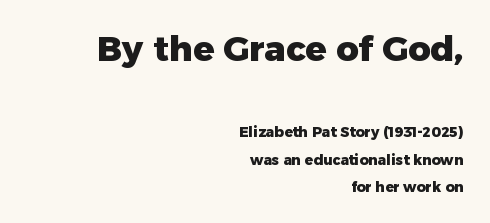
Q: Is the text bold? A: Yes.
Q: Is the text italic (slanted)? A: No, it is upright.
Q: Is the typeface a serif or a sans-serif typeface? A: Sans-serif.
Q: Is the text underlined? A: No.
Q: How is the paragraph aligned? A: Right-aligned.
Q: Is the spacing between letters normal or unusually wide? A: Normal.
Q: Is the spacing between lines tight, normal or loose? A: Loose.
Q: Which block of text is set in a larger size, the first (top) or the second (bottom)? A: The first (top) one.
Q: Width (condensed, normal, or wide)? A: Normal.
Q: Stroke contrast? A: Low.
Q: x-height? A: Medium.
Q: Monospaced? A: No.
